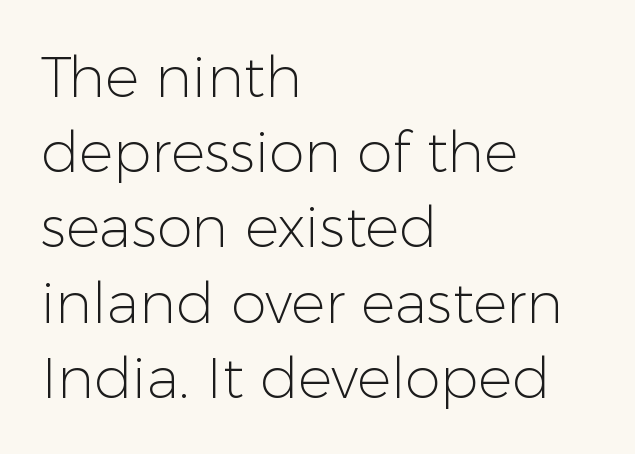
The glyphs in this specimen are sans serif. Characters remain perfectly vertical along every line. Rows of type keep a routine distance in the vertical direction. The passage shown is typed in a proportional face where columns would drift. The typeface has the unassuming heft of standard copy or less.
